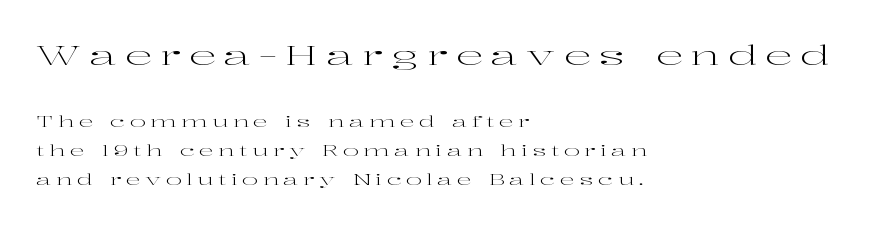
Q: Is the text bold? A: No.
Q: Is the text italic (slanted)? A: No, it is upright.
Q: Is the text underlined? A: No.
Q: How is the paragraph aligned? A: Left-aligned.
Q: Is the spacing between letters normal or unusually wide? A: Unusually wide.
Q: Is the spacing between lines tight, normal or loose? A: Loose.
Q: Which block of text is set in a larger size, the first (top) or the second (bottom)? A: The first (top) one.
